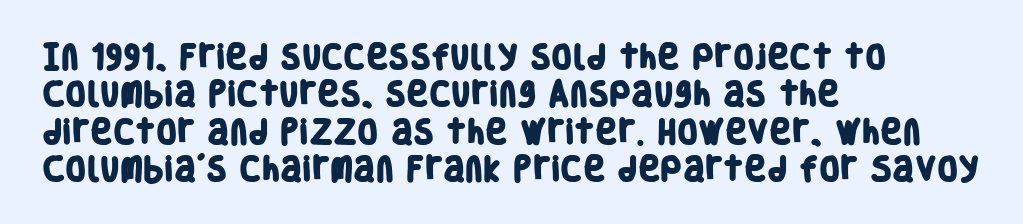
Q: Is the text bold? A: Yes.
Q: Is the text underlined? A: No.
Q: How is the paragraph aligned? A: Left-aligned.
Q: Is the spacing between letters normal or unusually wide? A: Normal.
Q: Is the spacing between lines tight, normal or loose? A: Normal.
